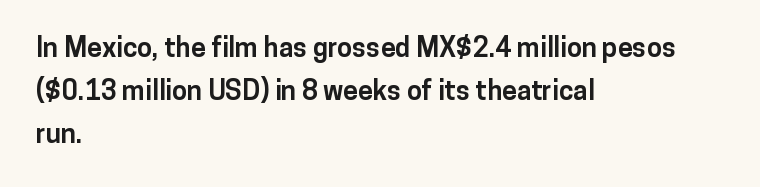
Q: Is the text bold? A: Yes.
Q: Is the text italic (slanted)? A: No, it is upright.
Q: Is the text underlined? A: No.
Q: How is the paragraph aligned? A: Left-aligned.
Q: Is the spacing between letters normal or unusually wide? A: Normal.
Q: Is the spacing between lines tight, normal or loose? A: Normal.
